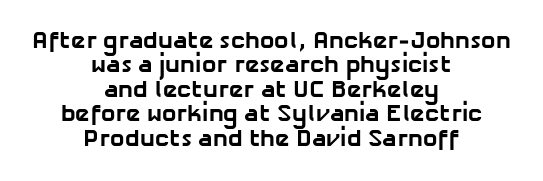
The image shows 24 px bold type; set centered, tight line spacing (1.02x), normal letter spacing, not underlined.
